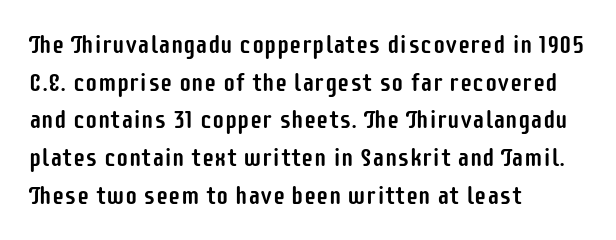
{"italic": "no", "underline": "no", "align": "left", "line_spacing": "normal", "line_spacing_ratio": 1.51, "letter_spacing": "normal", "letter_spacing_em": 0.0, "glyph_px": 25}
